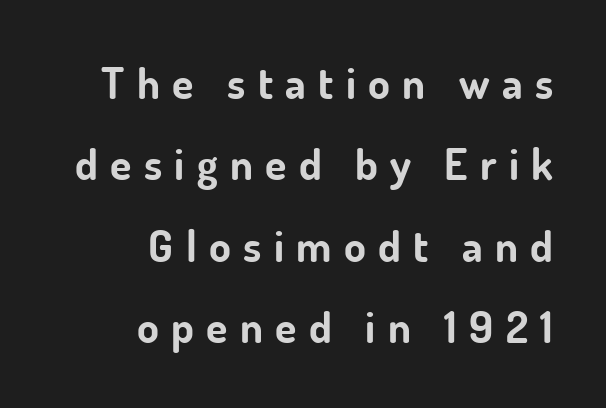
Posture: vertical. Nothing sits at the stroke ends, so this counts as sans-serif. Set as a true bold cut, around the 700 mark. Nobody drew a line under any word here.
